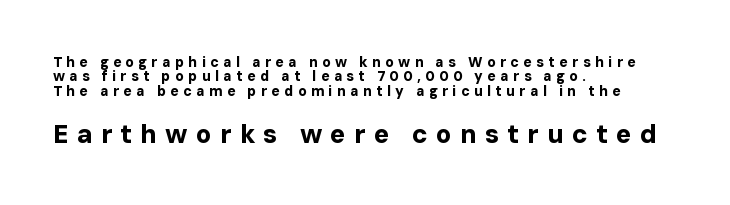
{"italic": "no", "bold": "yes", "underline": "no", "align": "left", "line_spacing": "tight", "line_spacing_ratio": 1.02, "letter_spacing": "wide", "letter_spacing_em": 0.31, "larger_block": "second", "size_ratio": 1.86, "glyph_px": 26}
